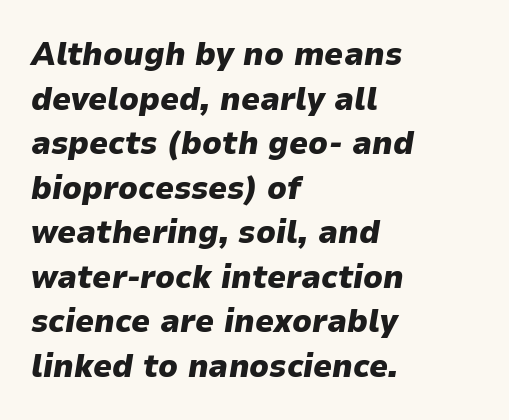
{"italic": "yes", "lean": "right", "slant_degrees": 9, "bold": "yes", "weight": "heavy", "width": "normal", "stroke_contrast": "low", "x_height": "medium", "monospaced": "no", "underline": "no", "align": "left", "line_spacing": "normal", "line_spacing_ratio": 1.35, "letter_spacing": "normal", "letter_spacing_em": 0.0, "glyph_px": 33}
